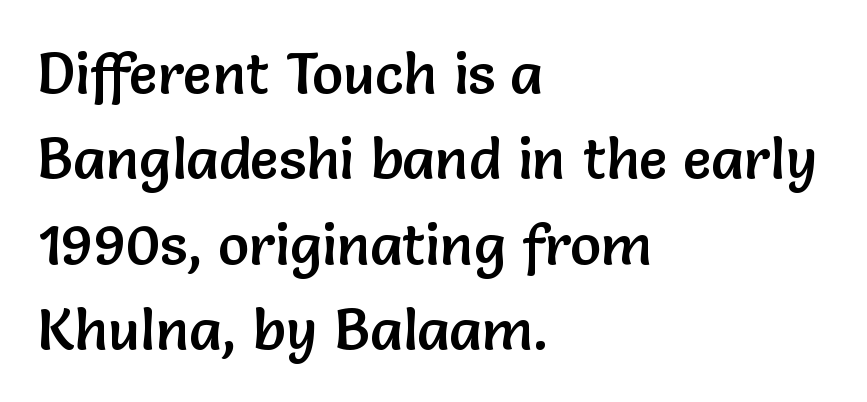
You can tell from the bare stems that sans-serif type was used. The paragraph has a hard left edge and a soft right edge. Note the varied advance widths — an 'i' is clearly narrower than an 'm'. The space directly below the letters is spotless. A typesetter would call this leading conventional body-copy spacing.
